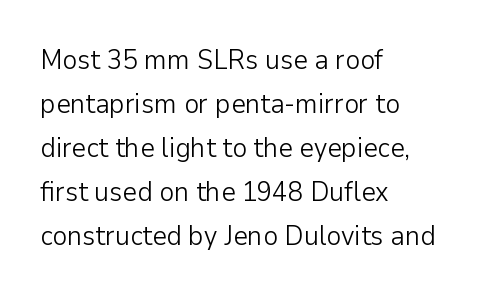
The weight tops out at a normal text grade. Unmarked baselines from the first word to the last. This sample uses an upright cut, with every glyph sitting square on the baseline. Notice how the passage keeps a crisp vertical edge on the left only. Horizontal bands of white between lines are of average thickness. Between one letter and the next there's only the usual sliver of space.
